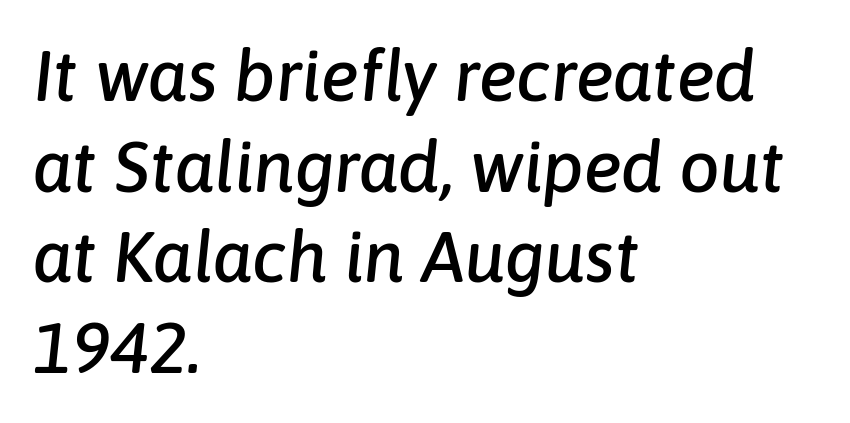
Q: Is the text italic (slanted)? A: Yes, it leans right by about 6 degrees.
Q: Is the text underlined? A: No.
Q: How is the paragraph aligned? A: Left-aligned.
Q: Is the spacing between letters normal or unusually wide? A: Normal.
Q: Is the spacing between lines tight, normal or loose? A: Normal.
Q: Width (condensed, normal, or wide)? A: Normal.
Q: Stroke contrast? A: Low.
Q: x-height? A: Medium.
Q: Monospaced? A: No.
